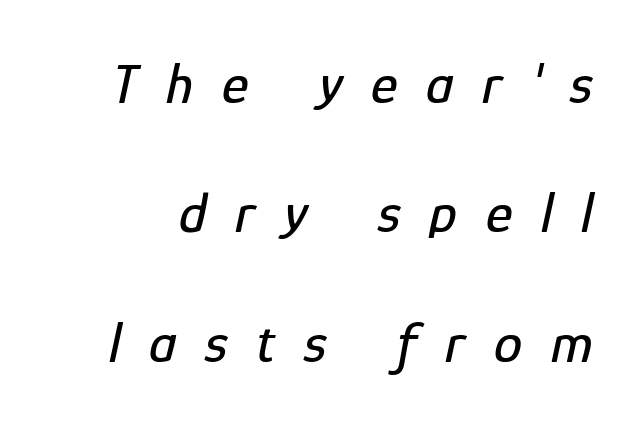
{"italic": "yes", "lean": "right", "slant_degrees": 12, "width": "condensed", "stroke_contrast": "low", "x_height": "medium", "monospaced": "no", "underline": "no", "line_spacing": "loose", "line_spacing_ratio": 2.27, "letter_spacing": "wide", "letter_spacing_em": 0.5, "glyph_px": 57}
